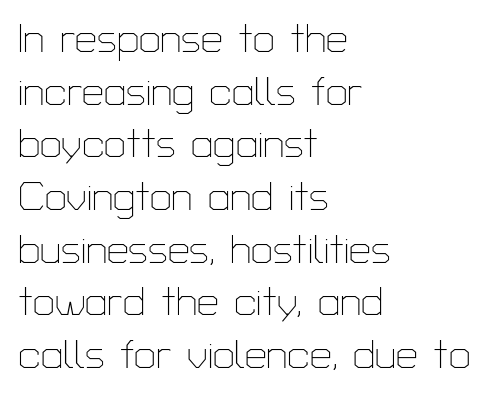
{"serif": "no", "italic": "no", "bold": "no", "weight": "thin", "width": "normal", "stroke_contrast": "low", "x_height": "medium", "monospaced": "no", "underline": "no", "align": "left", "line_spacing": "normal", "line_spacing_ratio": 1.35, "letter_spacing": "normal", "letter_spacing_em": 0.0, "glyph_px": 39}
